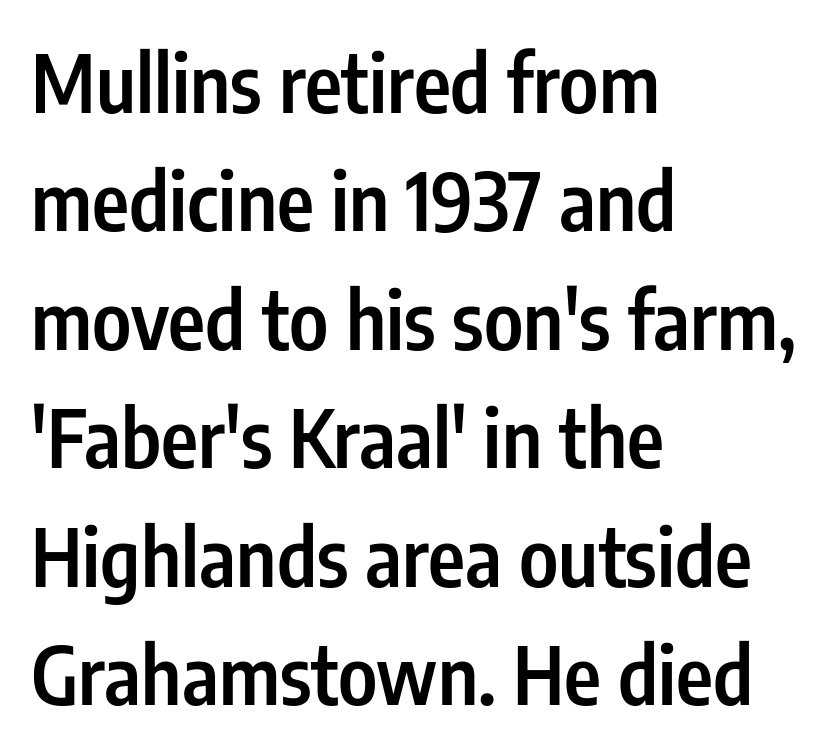
The image shows 79 px semibold, condensed sans-serif type, upright; set left-aligned, normal line spacing (1.5x), normal letter spacing, not underlined; low stroke contrast and a medium x-height.
